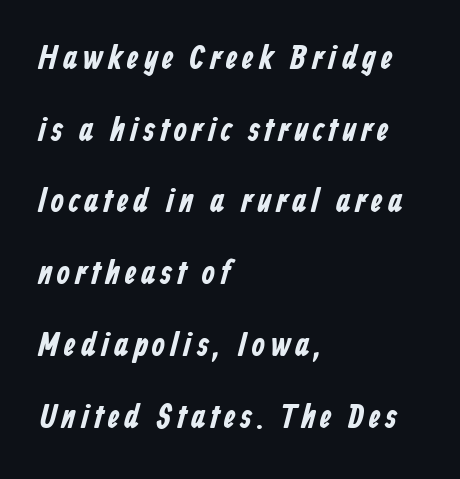
Q: Is the text bold? A: Yes.
Q: Is the typeface a serif or a sans-serif typeface? A: Sans-serif.
Q: Is the text underlined? A: No.
Q: How is the paragraph aligned? A: Left-aligned.
Q: Is the spacing between lines tight, normal or loose? A: Loose.
Q: Width (condensed, normal, or wide)? A: Condensed.
Q: Stroke contrast? A: Low.
Q: x-height? A: Medium.
Q: Monospaced? A: No.
